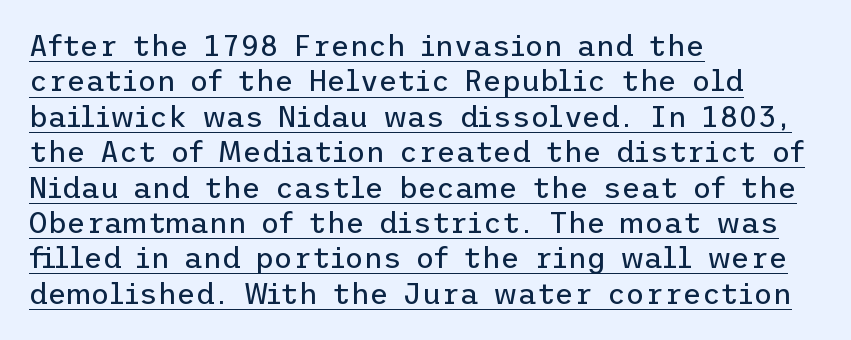
Q: Is the text bold? A: No.
Q: Is the text italic (slanted)? A: No, it is upright.
Q: Is the typeface a serif or a sans-serif typeface? A: Sans-serif.
Q: Is the text underlined? A: Yes.
Q: How is the paragraph aligned? A: Left-aligned.
Q: Is the spacing between letters normal or unusually wide? A: Normal.
Q: Width (condensed, normal, or wide)? A: Normal.
Q: Stroke contrast? A: Low.
Q: x-height? A: Medium.
